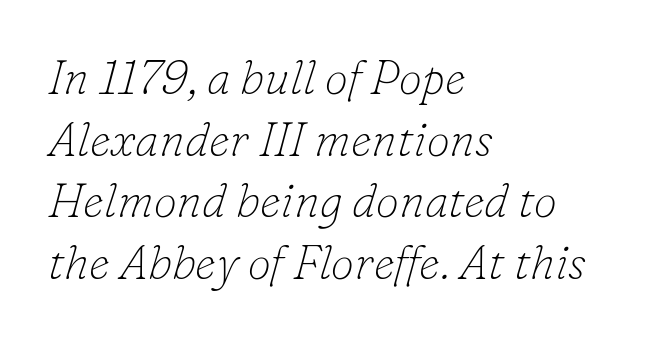
{"serif": "yes", "italic": "yes", "lean": "right", "slant_degrees": 16, "bold": "no", "weight": "thin", "width": "normal", "stroke_contrast": "low", "x_height": "small", "monospaced": "no", "underline": "no", "align": "left", "line_spacing": "normal", "line_spacing_ratio": 1.31, "letter_spacing": "normal", "letter_spacing_em": 0.0, "glyph_px": 47}
